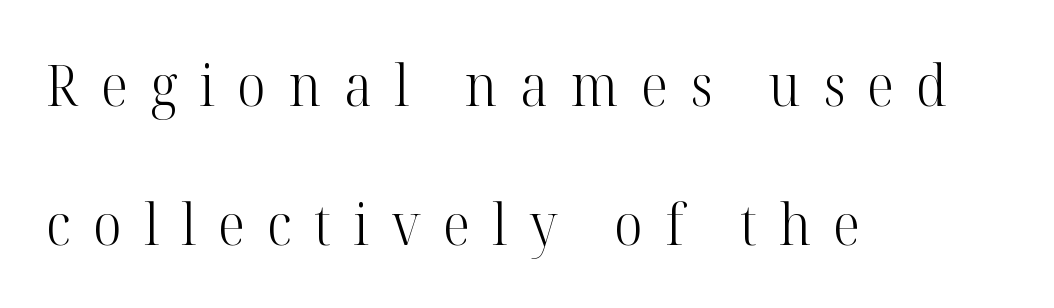
Q: Is the text bold? A: No.
Q: Is the text italic (slanted)? A: No, it is upright.
Q: Is the typeface a serif or a sans-serif typeface? A: Serif.
Q: Is the text underlined? A: No.
Q: How is the paragraph aligned? A: Left-aligned.
Q: Is the spacing between letters normal or unusually wide? A: Unusually wide.
Q: Is the spacing between lines tight, normal or loose? A: Loose.
Q: Width (condensed, normal, or wide)? A: Normal.
Q: Stroke contrast? A: High.
Q: x-height? A: Medium.
Q: Monospaced? A: No.
